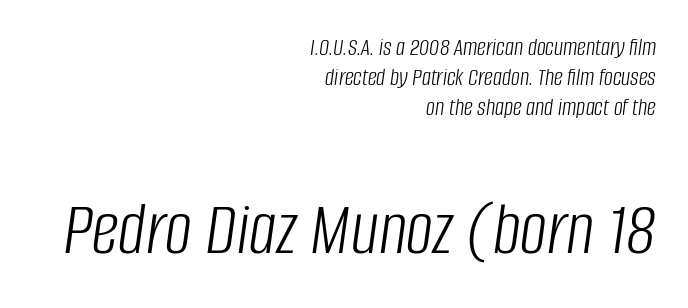
{"italic": "yes", "lean": "right", "slant_degrees": 8, "bold": "no", "weight": "light", "width": "condensed", "stroke_contrast": "low", "x_height": "large", "monospaced": "no", "underline": "no", "align": "right", "line_spacing_ratio": 1.21, "letter_spacing": "normal", "letter_spacing_em": 0.0, "larger_block": "second", "size_ratio": 3.04, "glyph_px": 76}
